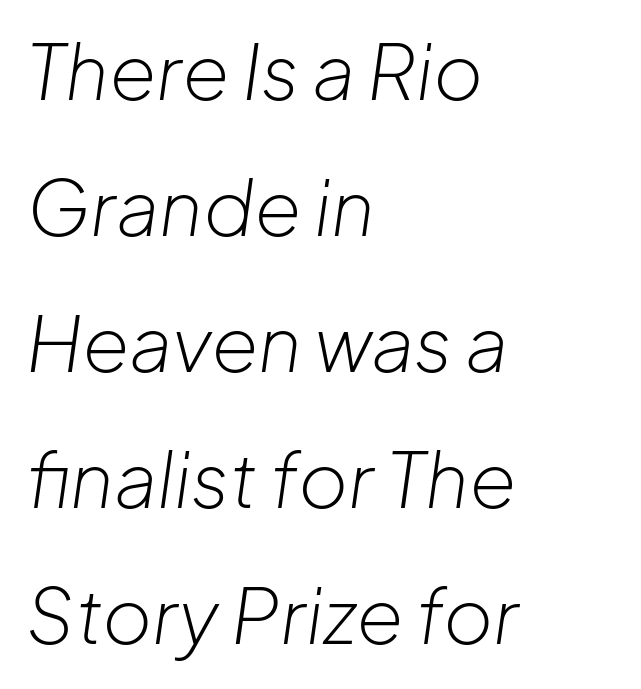
Q: Is the text bold? A: No.
Q: Is the text italic (slanted)? A: Yes, it leans right by about 8 degrees.
Q: Is the text underlined? A: No.
Q: How is the paragraph aligned? A: Left-aligned.
Q: Is the spacing between letters normal or unusually wide? A: Normal.
Q: Width (condensed, normal, or wide)? A: Normal.
Q: Stroke contrast? A: Low.
Q: x-height? A: Medium.
Q: Monospaced? A: No.
